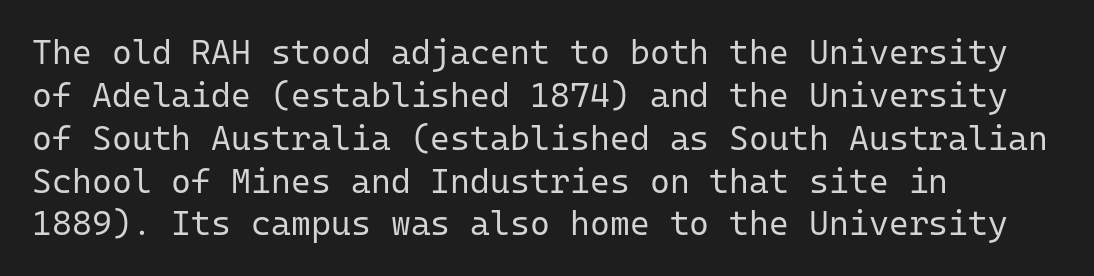
Q: Is the text bold? A: No.
Q: Is the text italic (slanted)? A: No, it is upright.
Q: Is the typeface a serif or a sans-serif typeface? A: Sans-serif.
Q: Is the text underlined? A: No.
Q: How is the paragraph aligned? A: Left-aligned.
Q: Is the spacing between letters normal or unusually wide? A: Normal.
Q: Is the spacing between lines tight, normal or loose? A: Normal.
Q: Width (condensed, normal, or wide)? A: Normal.
Q: Stroke contrast? A: Low.
Q: x-height? A: Medium.
Q: Monospaced? A: Yes.
